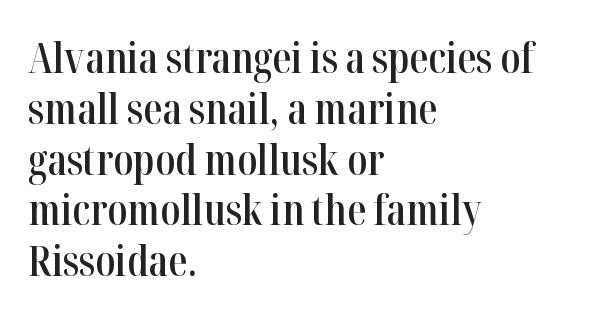
Each row of text sits above clean, open space. Is this a fixed-width face? No — the glyphs have proportional, varying widths. Nothing unusual about the tracking: characters are spaced as the font intends. Does the lettering tilt? It doesn't — this is upright. Regarding serifs, this sample has them.
